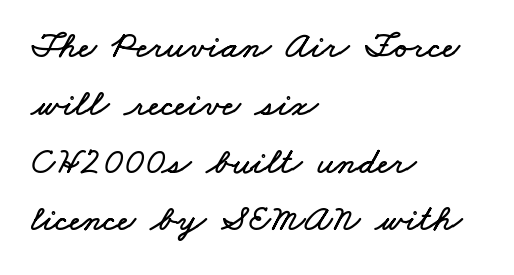
The image shows 38 px wide type; set left-aligned, normal line spacing (1.52x), normal letter spacing, not underlined; low stroke contrast and a small x-height.
